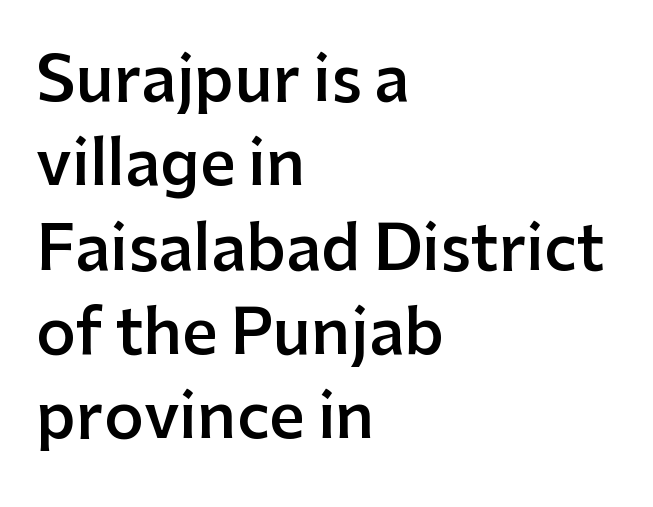
Q: Is the text bold? A: Semi-bold.
Q: Is the text italic (slanted)? A: No, it is upright.
Q: Is the typeface a serif or a sans-serif typeface? A: Sans-serif.
Q: Is the text underlined? A: No.
Q: How is the paragraph aligned? A: Left-aligned.
Q: Is the spacing between letters normal or unusually wide? A: Normal.
Q: Is the spacing between lines tight, normal or loose? A: Normal.
Q: Width (condensed, normal, or wide)? A: Normal.
Q: Stroke contrast? A: Low.
Q: x-height? A: Medium.
Q: Monospaced? A: No.
